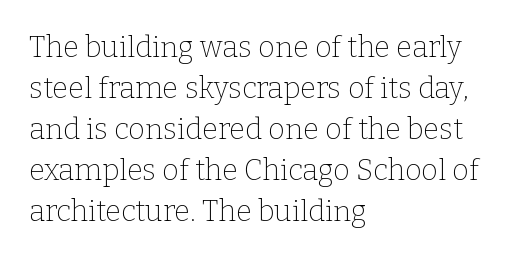
Q: Is the text bold? A: No.
Q: Is the text italic (slanted)? A: No, it is upright.
Q: Is the typeface a serif or a sans-serif typeface? A: Serif.
Q: Is the text underlined? A: No.
Q: How is the paragraph aligned? A: Left-aligned.
Q: Is the spacing between letters normal or unusually wide? A: Normal.
Q: Is the spacing between lines tight, normal or loose? A: Normal.
Q: Width (condensed, normal, or wide)? A: Normal.
Q: Stroke contrast? A: Low.
Q: x-height? A: Medium.
Q: Monospaced? A: No.
